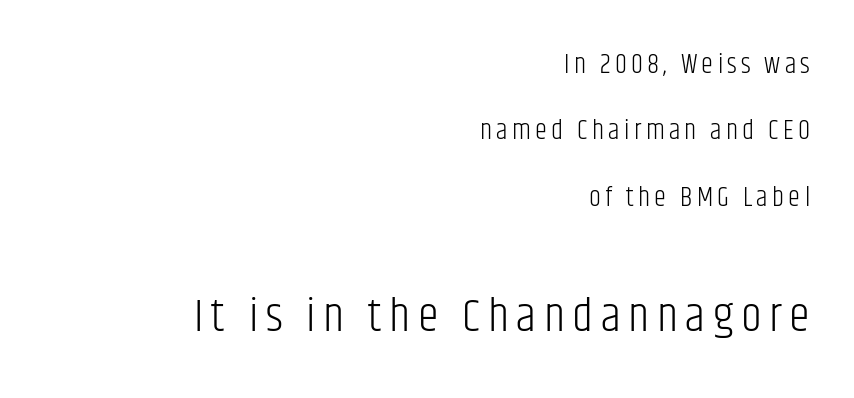
The image shows 47 px light, condensed sans-serif type, upright; set right-aligned, loose line spacing (2.46x), not underlined; the second (bottom) block is 1.74x larger; low stroke contrast and a large x-height.
